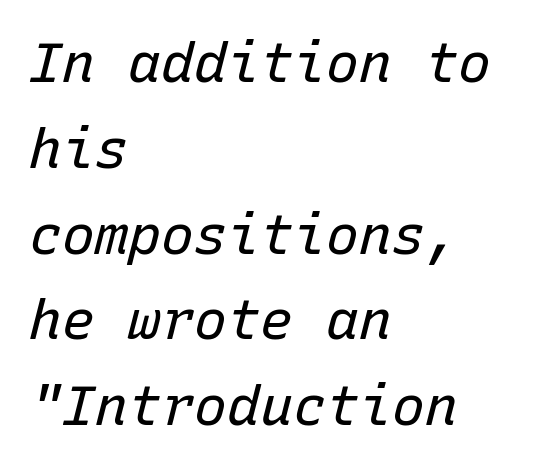
Caption: multi-line text, flush left, ragged right. Honestly, the letter spacing is just normal — you wouldn't notice it. Honestly, there is no underline to notice here at all. The glyphs look as if they've been sheared to an angle.
